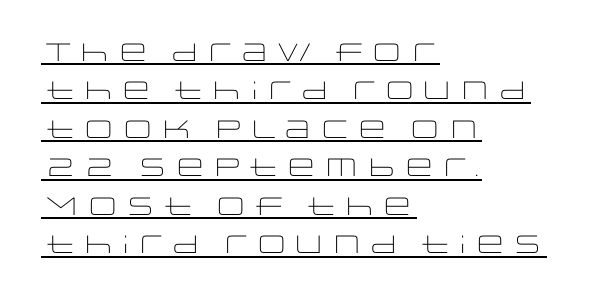
Casual observation: everything's shoved over to the left. Rows of type keep a routine distance in the vertical direction. Is this a heavy cut? Hardly; it is regular or lighter. These characters rest on top of a visible drawn line.
